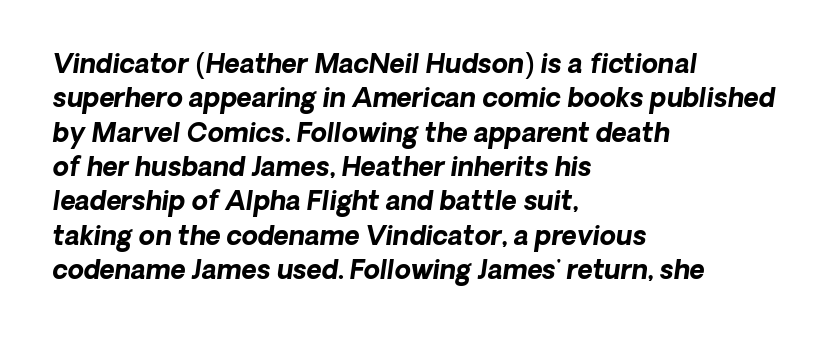
The image shows 26 px bold type, italic (leaning right); set left-aligned, normal line spacing (1.32x), normal letter spacing, not underlined.
